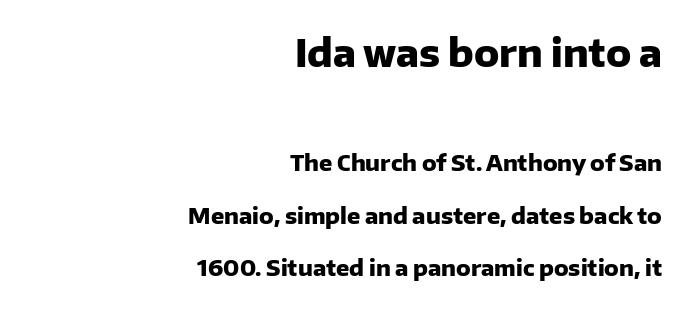
Words float on clear page, feet unadorned. This layout puts the oversized block above and the modest block below. Posture: vertical. Alignment: flush right.
